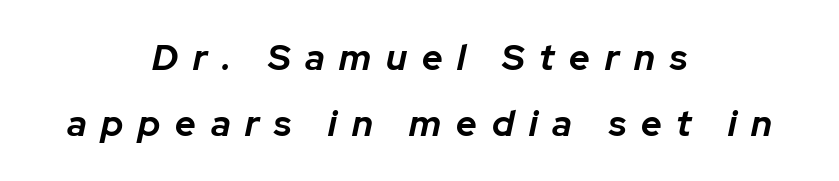
The image shows 36 px bold type, italic (leaning right); set centered, line spacing 1.84x, unusually wide letter spacing (+0.41 em), not underlined; low stroke contrast and a medium x-height.
